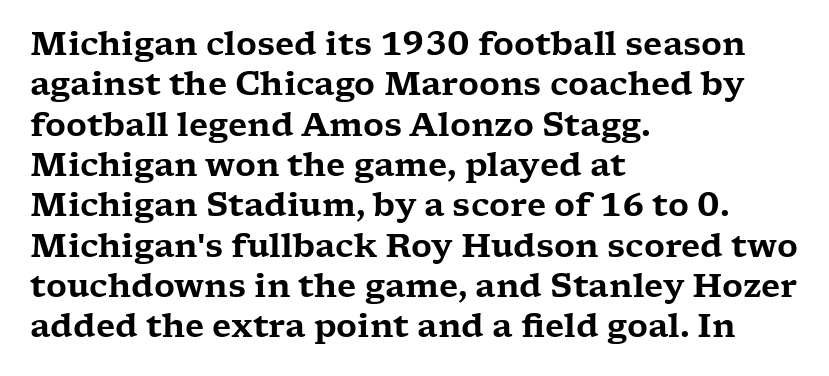
{"serif": "yes", "italic": "no", "width": "wide", "stroke_contrast": "low", "x_height": "medium", "monospaced": "no", "underline": "no", "align": "left", "line_spacing": "normal", "line_spacing_ratio": 1.26, "letter_spacing": "normal", "letter_spacing_em": 0.0, "glyph_px": 32}
